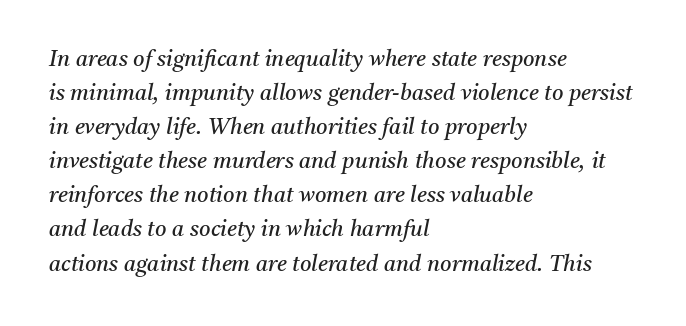
{"italic": "yes", "lean": "right", "slant_degrees": 11, "bold": "no", "underline": "no", "align": "left", "line_spacing": "normal", "line_spacing_ratio": 1.55, "letter_spacing": "normal", "letter_spacing_em": 0.0, "glyph_px": 22}
